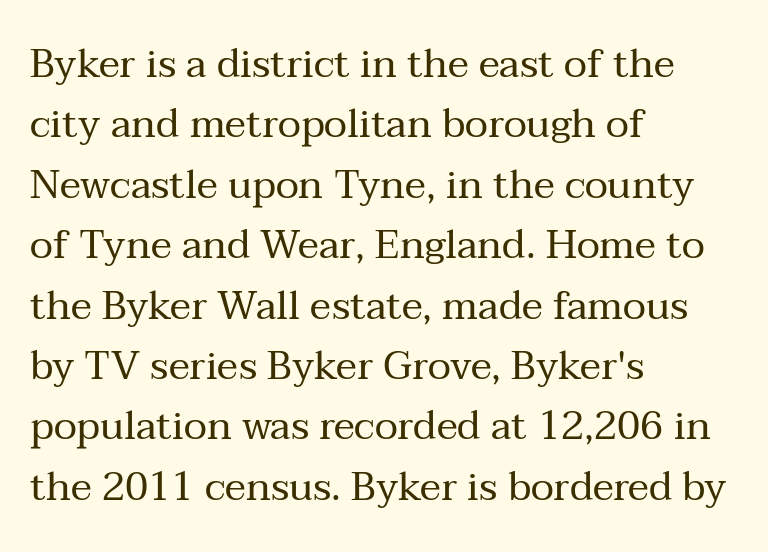
{"serif": "yes", "italic": "no", "bold": "no", "weight": "regular", "width": "normal", "stroke_contrast": "medium", "x_height": "medium", "monospaced": "no", "underline": "no", "align": "left", "line_spacing": "normal", "line_spacing_ratio": 1.51, "letter_spacing": "normal", "letter_spacing_em": 0.0, "glyph_px": 40}
